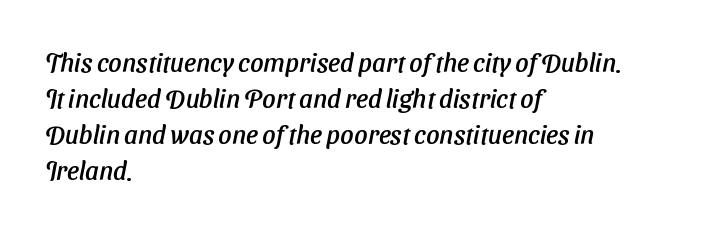
The font's italic variant was chosen for this text. The typesetter chose a ragged-right arrangement here. Clear beneath every line of the passage. Summary of vertical rhythm: regular, with standard interline spacing. There is no visible air inserted between adjacent glyphs.
